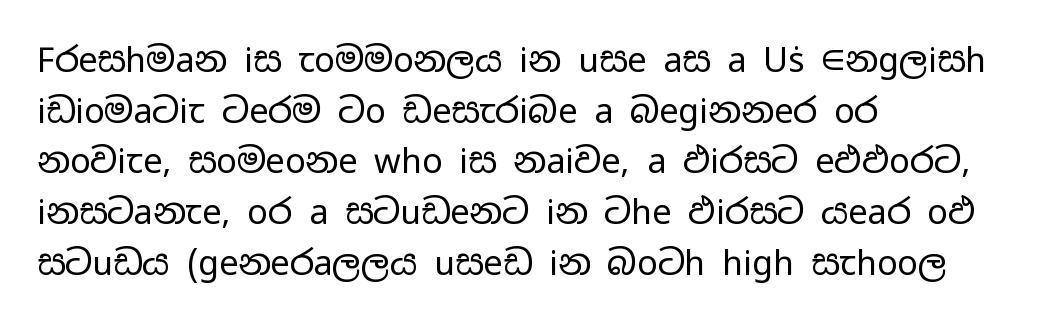
The weight tops out at a normal text grade. The zone under the glyphs is completely vacant. You can tell from the bare stems that sans-serif type was used. The axis of the letterforms is exactly vertical. The rendering anchors every line to the left-hand side.
